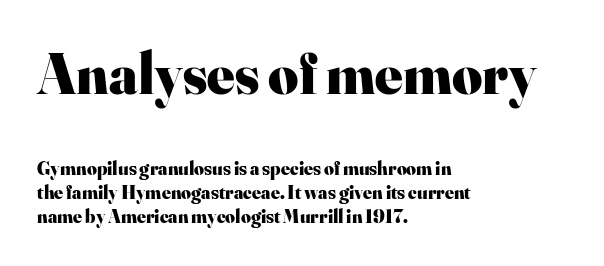
Check under the words: just untouched page. Quick note: interline space is typical. The lines are quadded left. This rendering employs a face with finishing strokes, i.e., a serif. The first block has been scaled up relative to the second. Characters follow at the spacing the type designer built in.
